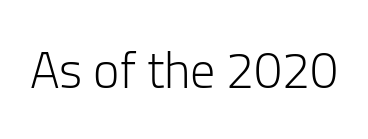
The image shows 50 px light sans-serif type, upright; set normal letter spacing, not underlined; low stroke contrast and a medium x-height.
